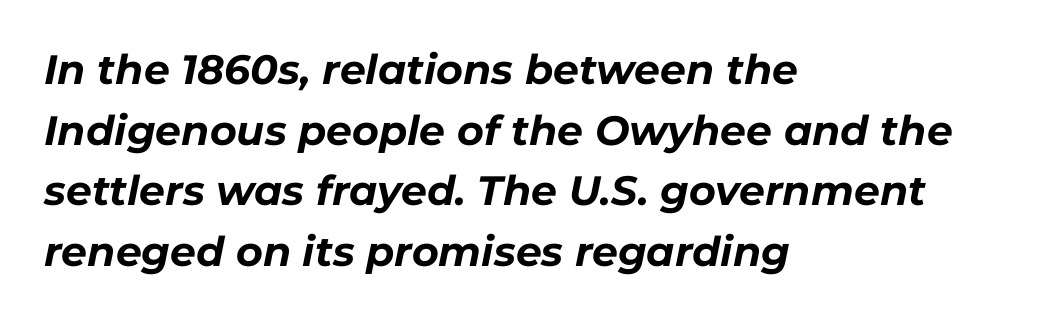
The image shows 41 px bold type, italic (leaning right); set left-aligned, normal line spacing (1.48x), normal letter spacing, not underlined; low stroke contrast and a medium x-height.
